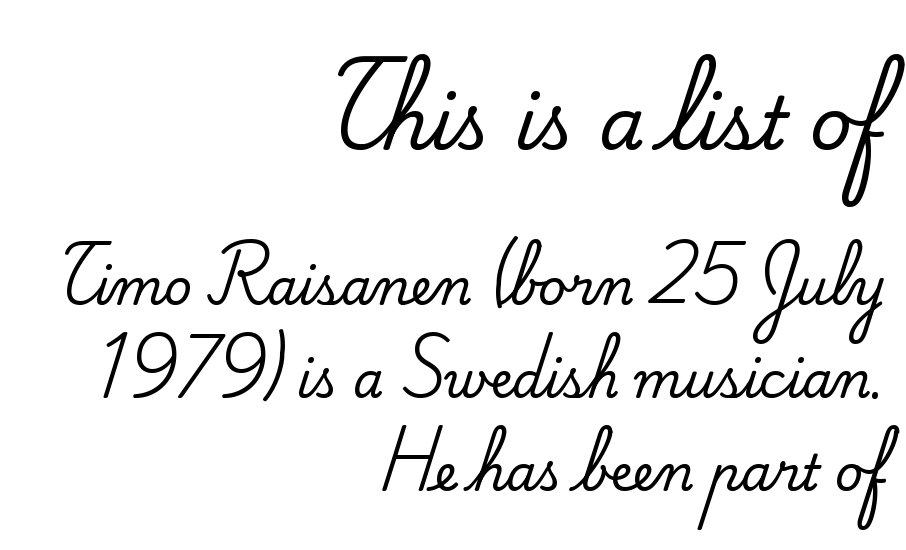
The vertical gap from one line to the next is large. Descenders are the only things crossing below the line. The letters advance in unequal steps, a hallmark of proportional type. The gaps between neighbouring characters are ordinary and unremarkable. Top chunk: large. Bottom chunk: small.
